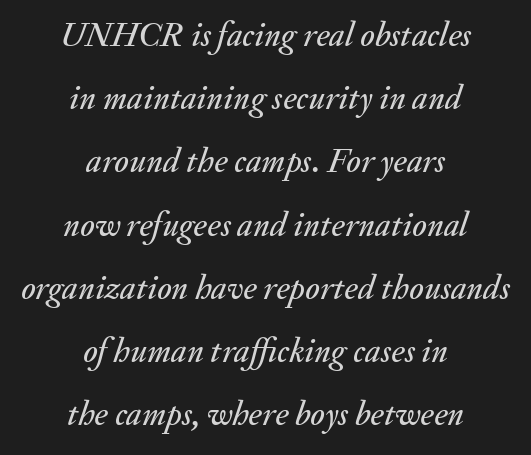
Q: Is the text italic (slanted)? A: Yes, it leans right by about 20 degrees.
Q: Is the text underlined? A: No.
Q: How is the paragraph aligned? A: Centered.
Q: Is the spacing between letters normal or unusually wide? A: Normal.
Q: Width (condensed, normal, or wide)? A: Normal.
Q: Stroke contrast? A: Medium.
Q: x-height? A: Small.
Q: Monospaced? A: No.
